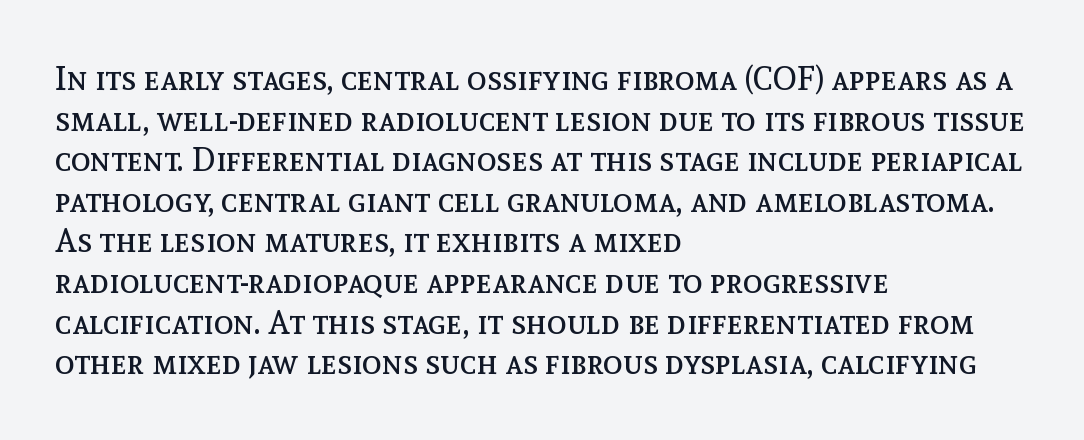
Spacing between characters is what you'd get straight out of the box. Nope, not italic — everything's standing straight. The lines in this sample share a left origin and differ only in where they stop. Caption: face not bold, strokes unweighted. You could not count columns in this text — the font is proportionally spaced.
